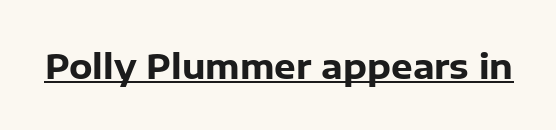
{"serif": "no", "italic": "no", "bold": "yes", "weight": "heavy", "width": "normal", "stroke_contrast": "low", "x_height": "medium", "monospaced": "no", "underline": "yes", "letter_spacing": "normal", "letter_spacing_em": 0.0, "glyph_px": 34}
